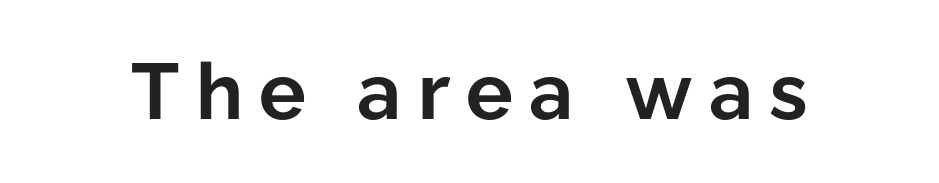
{"serif": "no", "italic": "no", "bold": "yes", "weight": "bold", "width": "normal", "stroke_contrast": "low", "x_height": "medium", "monospaced": "no", "underline": "no", "letter_spacing": "wide", "letter_spacing_em": 0.21, "glyph_px": 78}
